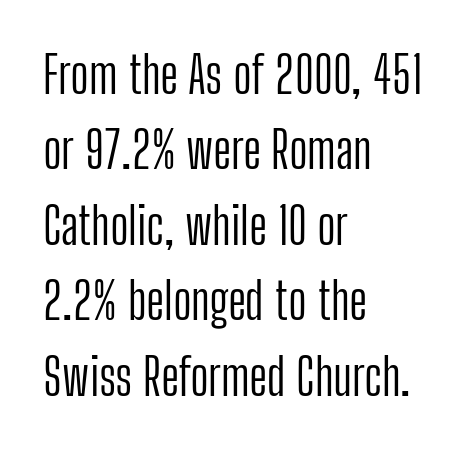
{"serif": "no", "italic": "no", "bold": "no", "weight": "light", "width": "condensed", "stroke_contrast": "low", "x_height": "medium", "monospaced": "no", "underline": "no", "align": "left", "line_spacing": "normal", "line_spacing_ratio": 1.48, "letter_spacing": "normal", "letter_spacing_em": 0.0, "glyph_px": 51}
